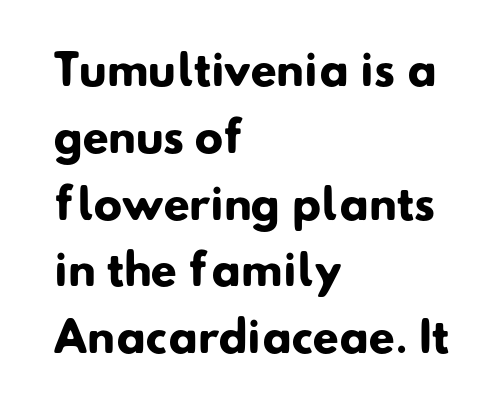
{"serif": "no", "bold": "yes", "weight": "heavy", "width": "normal", "stroke_contrast": "low", "x_height": "small", "monospaced": "no", "underline": "no", "align": "left", "line_spacing": "normal", "line_spacing_ratio": 1.59, "letter_spacing": "normal", "letter_spacing_em": 0.0, "glyph_px": 42}
